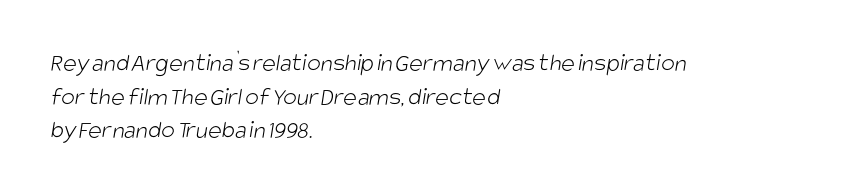
Q: Is the text bold? A: No.
Q: Is the text underlined? A: No.
Q: How is the paragraph aligned? A: Left-aligned.
Q: Is the spacing between letters normal or unusually wide? A: Normal.
Q: Is the spacing between lines tight, normal or loose? A: Normal.
